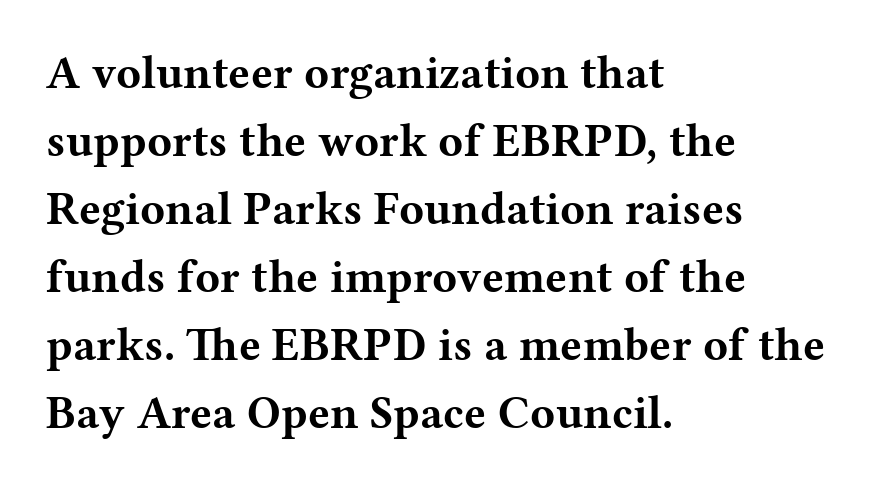
Q: Is the text bold? A: Yes.
Q: Is the text italic (slanted)? A: No, it is upright.
Q: Is the typeface a serif or a sans-serif typeface? A: Serif.
Q: Is the text underlined? A: No.
Q: How is the paragraph aligned? A: Left-aligned.
Q: Is the spacing between letters normal or unusually wide? A: Normal.
Q: Is the spacing between lines tight, normal or loose? A: Normal.
Q: Width (condensed, normal, or wide)? A: Wide.
Q: Stroke contrast? A: Medium.
Q: x-height? A: Medium.
Q: Monospaced? A: No.
